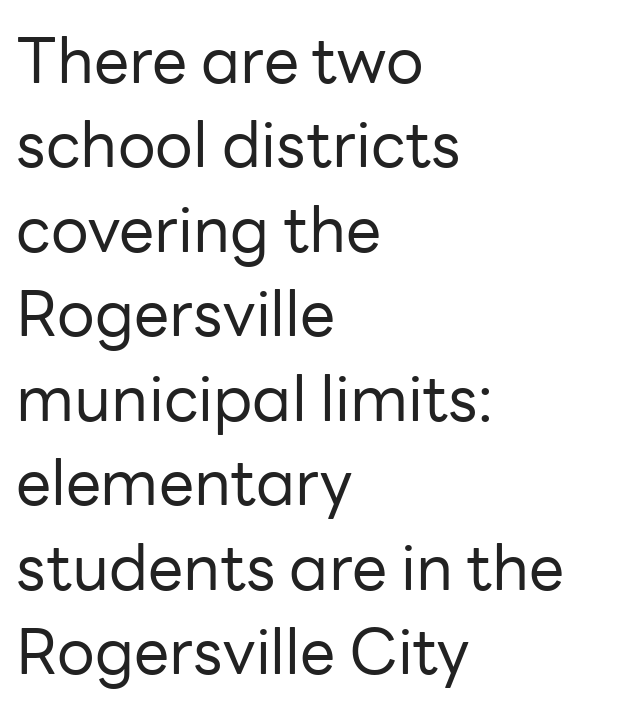
The image shows 63 px regular-weight sans-serif type, upright; set left-aligned, normal line spacing (1.34x), normal letter spacing, not underlined; low stroke contrast and a medium x-height.
